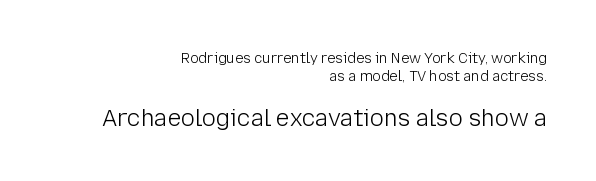
This rendering leaves character spacing at its baseline value. Note: smaller setting up top, larger setting below. The designer left line spacing at the default. The type sits square on the baseline with zero lean. These lines stack with their right ends in a neat column.
